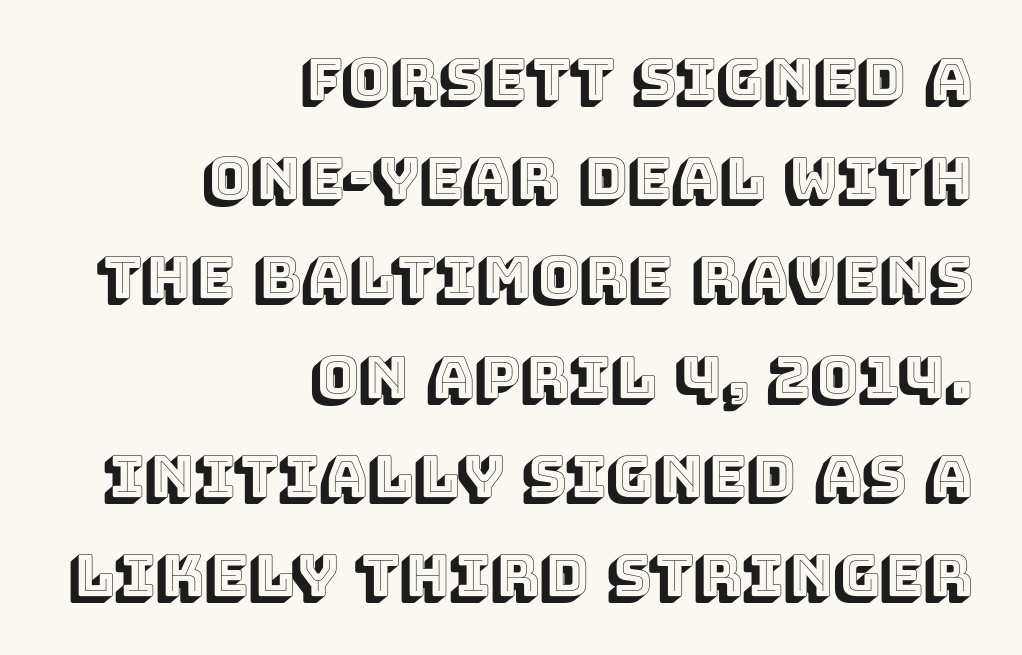
{"italic": "no", "width": "normal", "x_height": "large", "monospaced": "no", "underline": "no", "align": "right", "line_spacing_ratio": 1.71, "letter_spacing": "normal", "letter_spacing_em": 0.0, "glyph_px": 58}
